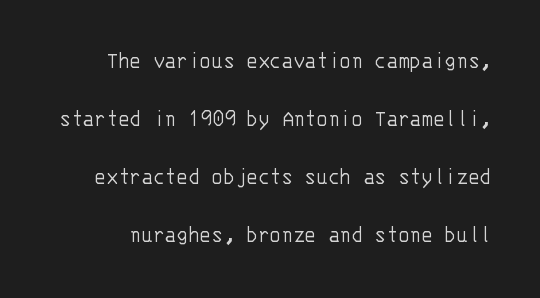
{"italic": "no", "bold": "no", "underline": "no", "line_spacing": "loose", "line_spacing_ratio": 2.42, "letter_spacing": "normal", "letter_spacing_em": 0.0, "glyph_px": 24}
